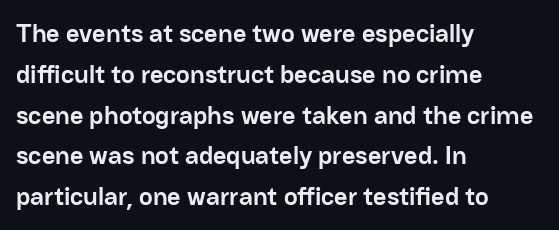
A dark, heavy texture on the line: the type is bold. Characters follow at the spacing the type designer built in. The designer left line spacing at the default. Unmarked baselines from the first word to the last. Posture: vertical.
